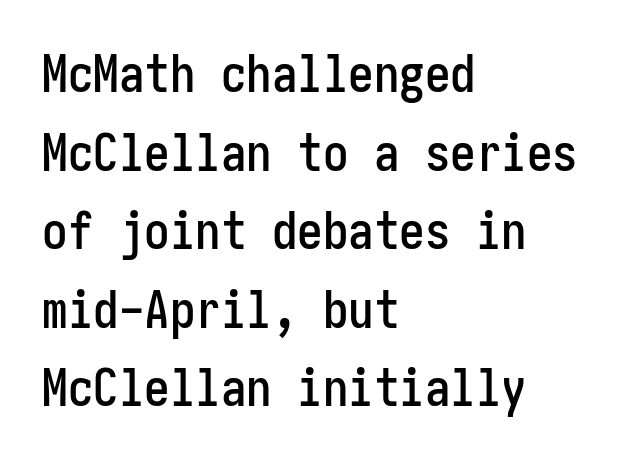
The image shows 51 px condensed sans-serif type, upright; set left-aligned, normal line spacing (1.54x), normal letter spacing, not underlined; low stroke contrast and a medium x-height.
